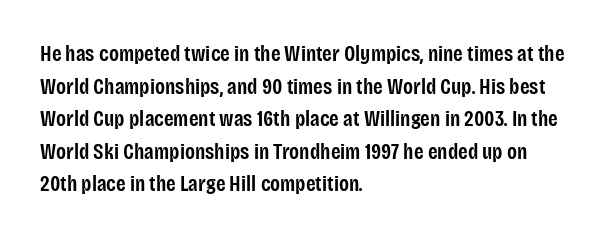
The image shows 22 px text type, upright; set left-aligned, normal line spacing (1.48x), normal letter spacing, not underlined.
